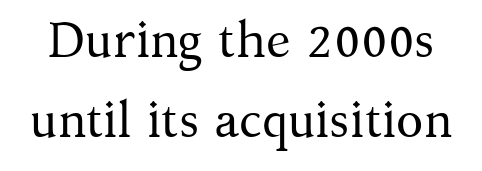
{"serif": "yes", "italic": "no", "bold": "no", "weight": "regular", "width": "normal", "stroke_contrast": "medium", "x_height": "medium", "monospaced": "no", "underline": "no", "line_spacing": "normal", "line_spacing_ratio": 1.6, "letter_spacing": "normal", "letter_spacing_em": 0.0, "glyph_px": 50}
